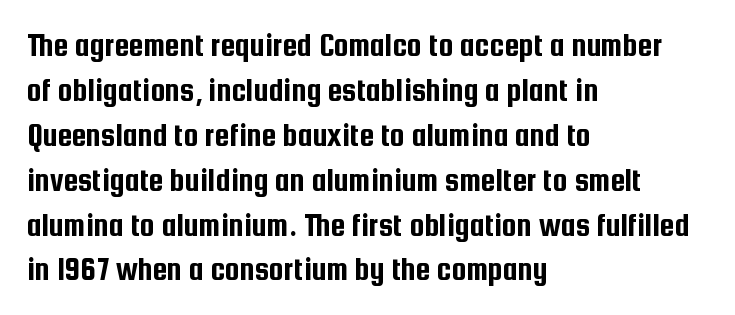
Each line starts at the same left margin while the right side varies. The letters stand straight up with perfectly vertical stems. The rendering shows plain stroke endings on the letterforms — a sans-serif design. How are the letters spaced? Ordinarily, with no added tracking. These lines are rendered in a variable-pitch font.
